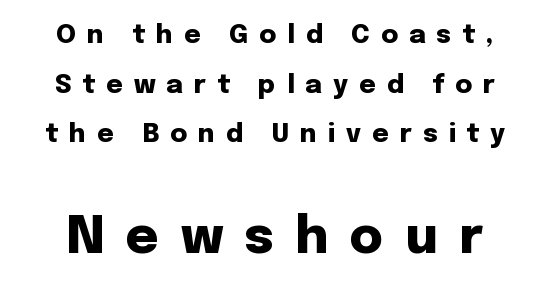
{"serif": "no", "italic": "no", "bold": "yes", "weight": "heavy", "width": "normal", "stroke_contrast": "low", "x_height": "medium", "monospaced": "no", "underline": "no", "line_spacing": "loose", "line_spacing_ratio": 1.91, "letter_spacing": "wide", "letter_spacing_em": 0.42, "larger_block": "second", "size_ratio": 1.96, "glyph_px": 51}
